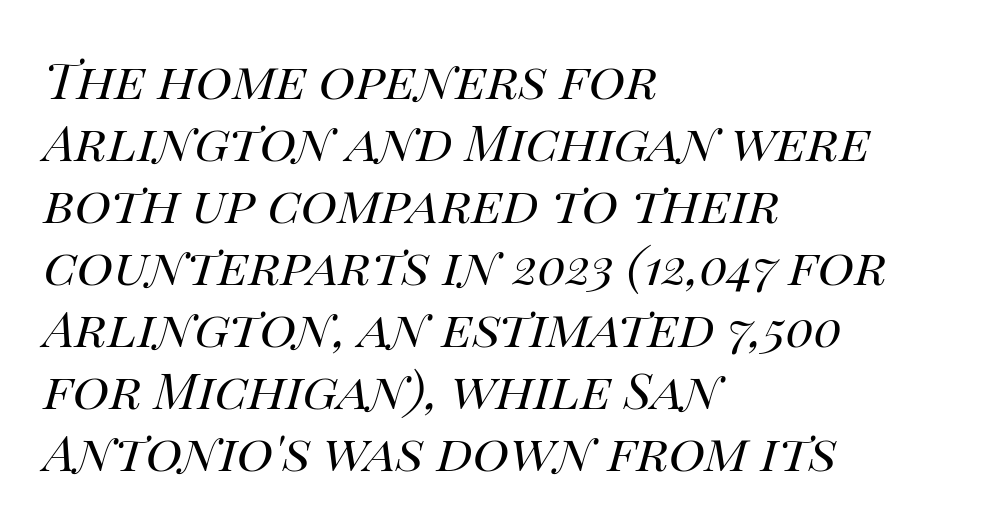
The image shows 50 px regular-weight type, italic (leaning right); set left-aligned, line spacing 1.24x, normal letter spacing, not underlined; high stroke contrast and a large x-height.
